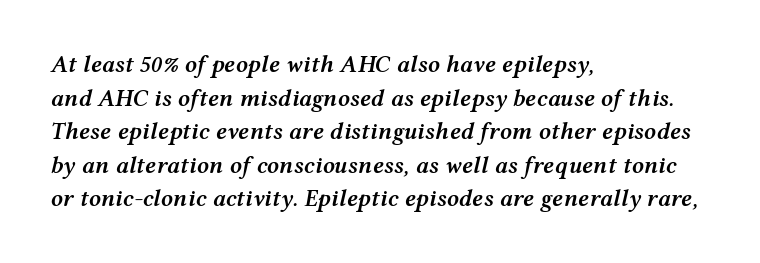
{"italic": "yes", "lean": "right", "slant_degrees": 12, "bold": "semi", "underline": "no", "align": "left", "line_spacing": "normal", "line_spacing_ratio": 1.4, "letter_spacing": "normal", "letter_spacing_em": 0.0, "glyph_px": 24}
